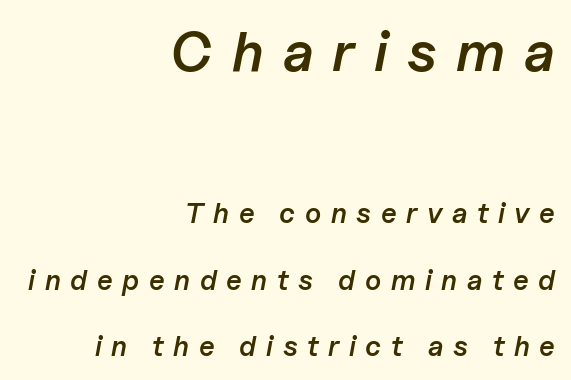
Q: Is the text bold? A: Semi-bold.
Q: Is the text italic (slanted)? A: Yes, it leans right by about 11 degrees.
Q: Is the text underlined? A: No.
Q: How is the paragraph aligned? A: Right-aligned.
Q: Is the spacing between letters normal or unusually wide? A: Unusually wide.
Q: Is the spacing between lines tight, normal or loose? A: Loose.
Q: Which block of text is set in a larger size, the first (top) or the second (bottom)? A: The first (top) one.
Q: Width (condensed, normal, or wide)? A: Normal.
Q: Stroke contrast? A: Low.
Q: x-height? A: Medium.
Q: Monospaced? A: No.
